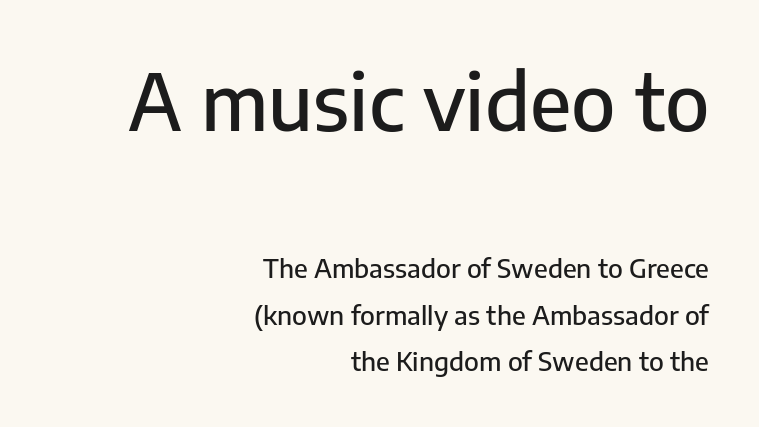
The image shows 78 px sans-serif type, upright; set right-aligned, line spacing 1.78x, normal letter spacing, not underlined; the first (top) block is 3.0x larger; low stroke contrast and a medium x-height.
